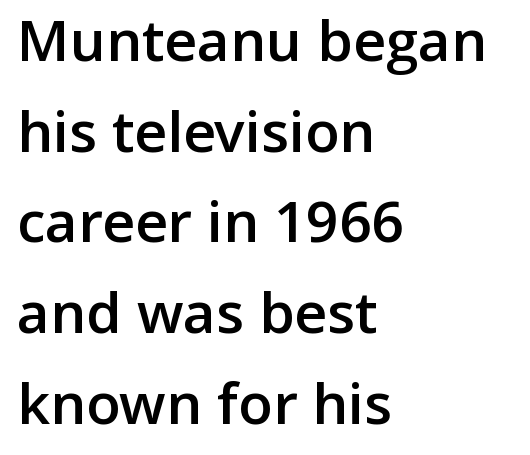
{"serif": "no", "italic": "no", "bold": "semi", "weight": "semibold", "width": "normal", "stroke_contrast": "low", "x_height": "medium", "monospaced": "no", "underline": "no", "align": "left", "line_spacing": "normal", "line_spacing_ratio": 1.59, "letter_spacing": "normal", "letter_spacing_em": 0.0, "glyph_px": 57}
